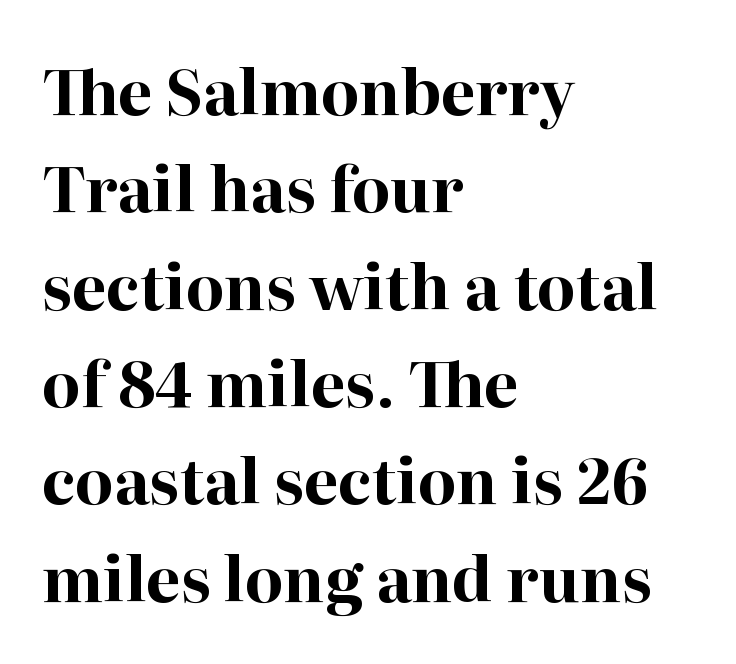
{"serif": "yes", "italic": "no", "bold": "yes", "weight": "bold", "width": "normal", "stroke_contrast": "high", "x_height": "medium", "monospaced": "no", "underline": "no", "align": "left", "line_spacing": "normal", "line_spacing_ratio": 1.57, "letter_spacing": "normal", "letter_spacing_em": 0.0, "glyph_px": 62}
